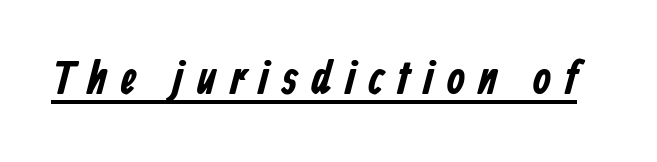
{"serif": "no", "width": "condensed", "stroke_contrast": "low", "x_height": "medium", "monospaced": "no", "underline": "yes", "letter_spacing": "wide", "letter_spacing_em": 0.27, "glyph_px": 47}
